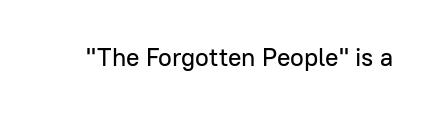
{"italic": "no", "underline": "no", "letter_spacing": "normal", "letter_spacing_em": 0.0, "glyph_px": 25}
